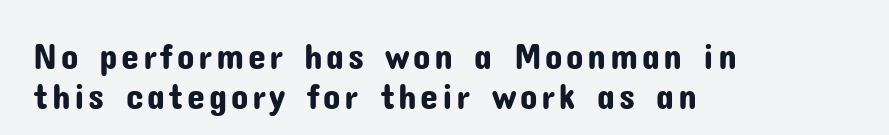
{"serif": "no", "italic": "no", "width": "normal", "stroke_contrast": "low", "x_height": "medium", "monospaced": "no", "underline": "no", "align": "left", "line_spacing": "tight", "line_spacing_ratio": 1.11, "glyph_px": 36}
